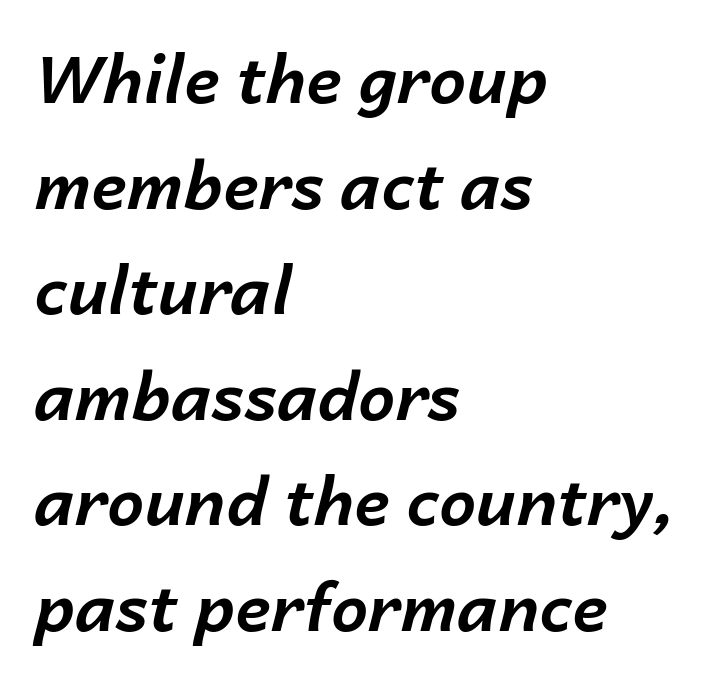
{"italic": "yes", "lean": "right", "slant_degrees": 14, "bold": "yes", "weight": "bold", "width": "normal", "stroke_contrast": "low", "x_height": "medium", "monospaced": "no", "underline": "no", "align": "left", "line_spacing": "normal", "line_spacing_ratio": 1.6, "letter_spacing": "normal", "letter_spacing_em": 0.0, "glyph_px": 66}
